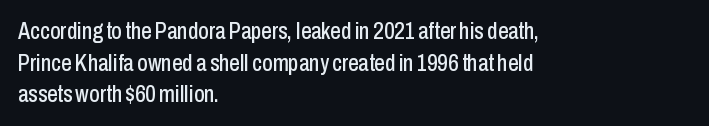
Q: Is the text italic (slanted)? A: No, it is upright.
Q: Is the text underlined? A: No.
Q: How is the paragraph aligned? A: Left-aligned.
Q: Is the spacing between letters normal or unusually wide? A: Normal.
Q: Is the spacing between lines tight, normal or loose? A: Normal.
